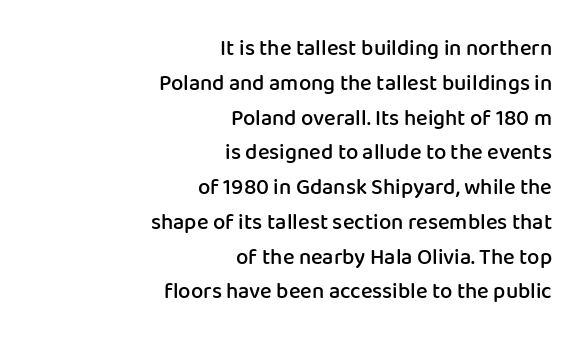
The image shows 22 px text type, upright; set right-aligned, normal line spacing (1.58x), normal letter spacing, not underlined.
